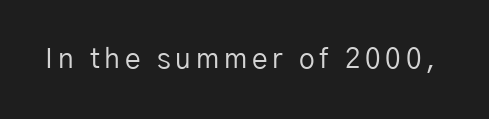
Q: Is the text bold? A: No.
Q: Is the text italic (slanted)? A: No, it is upright.
Q: Is the typeface a serif or a sans-serif typeface? A: Sans-serif.
Q: Is the text underlined? A: No.
Q: Width (condensed, normal, or wide)? A: Normal.
Q: Stroke contrast? A: Low.
Q: x-height? A: Medium.
Q: Monospaced? A: No.
